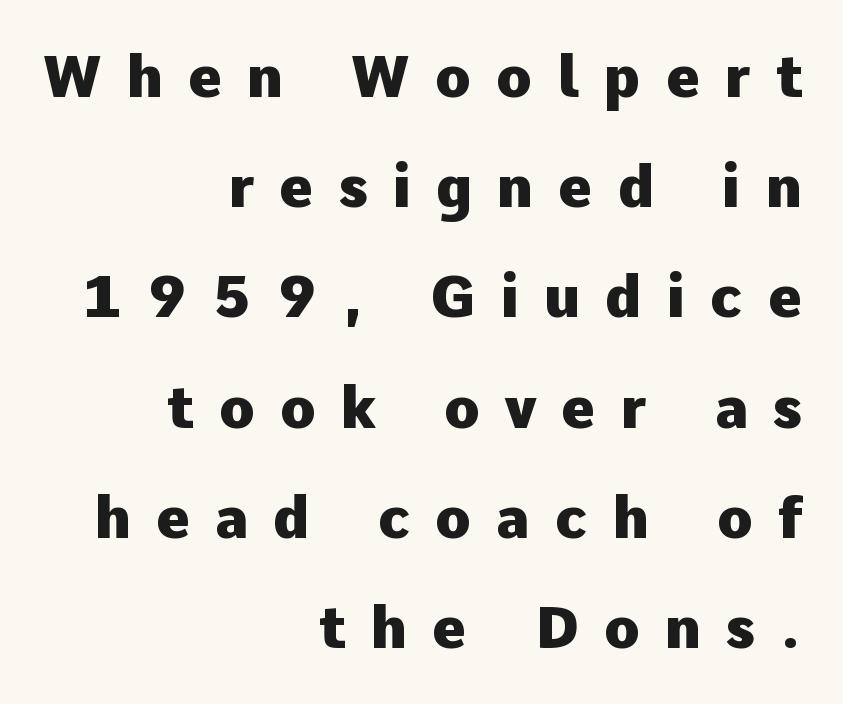
The image shows 58 px heavy sans-serif type, upright; set right-aligned, loose line spacing (1.9x), unusually wide letter spacing (+0.43 em), not underlined; low stroke contrast and a medium x-height.
